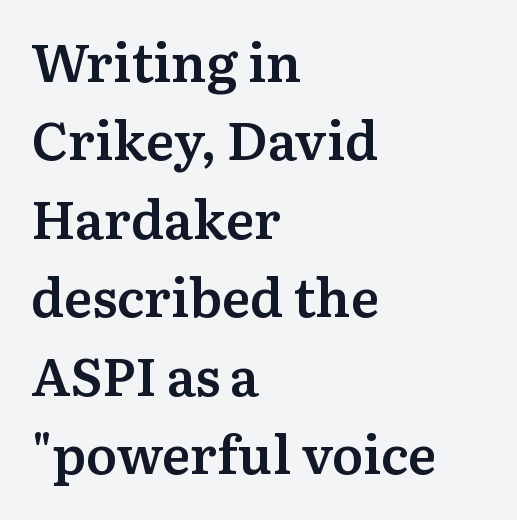
I'd describe the lettering as semibold — firm but not a full bold. Font category for this specimen: serif. This block has exactly the height ordinary leading produces. The words here are not underlined. Think of a printed novel: that variable character pitch is what you see here.
